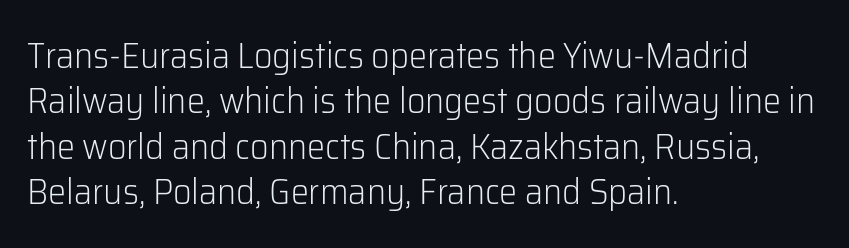
{"serif": "no", "italic": "no", "bold": "no", "weight": "light", "width": "normal", "stroke_contrast": "low", "x_height": "medium", "monospaced": "no", "underline": "no", "align": "left", "line_spacing": "normal", "line_spacing_ratio": 1.26, "letter_spacing": "normal", "letter_spacing_em": 0.0, "glyph_px": 36}
